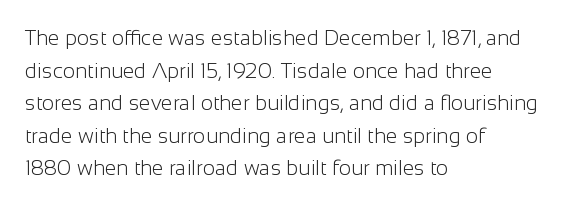
The image shows 21 px text type, upright; set left-aligned, normal line spacing (1.55x), normal letter spacing, not underlined.
